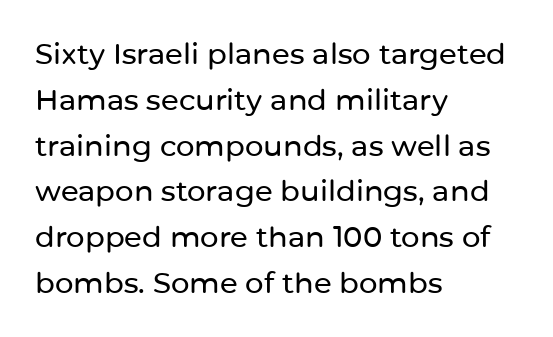
Q: Is the text italic (slanted)? A: No, it is upright.
Q: Is the typeface a serif or a sans-serif typeface? A: Sans-serif.
Q: Is the text underlined? A: No.
Q: How is the paragraph aligned? A: Left-aligned.
Q: Is the spacing between letters normal or unusually wide? A: Normal.
Q: Is the spacing between lines tight, normal or loose? A: Normal.
Q: Width (condensed, normal, or wide)? A: Normal.
Q: Stroke contrast? A: Low.
Q: x-height? A: Medium.
Q: Monospaced? A: No.
